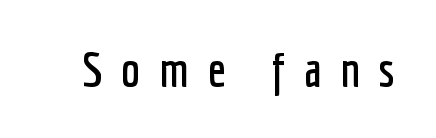
{"serif": "no", "italic": "no", "width": "condensed", "stroke_contrast": "low", "x_height": "medium", "monospaced": "no", "underline": "no", "letter_spacing": "wide", "letter_spacing_em": 0.39, "glyph_px": 48}
